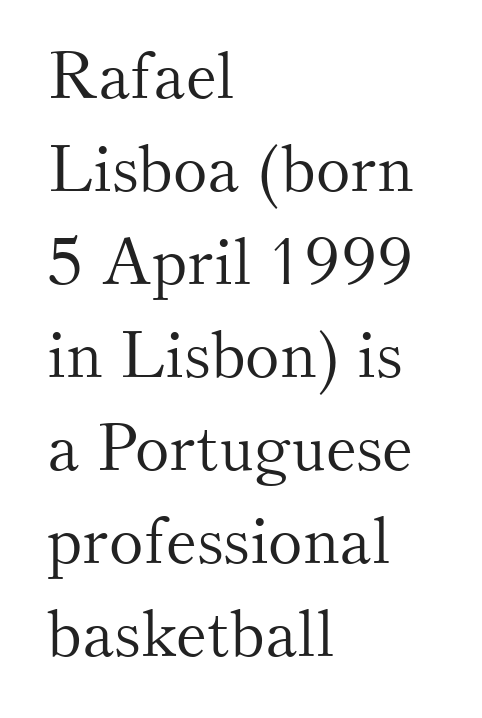
{"serif": "yes", "italic": "no", "bold": "no", "weight": "light", "width": "normal", "stroke_contrast": "medium", "x_height": "small", "monospaced": "no", "underline": "no", "align": "left", "line_spacing": "normal", "line_spacing_ratio": 1.43, "letter_spacing": "normal", "letter_spacing_em": 0.0, "glyph_px": 65}
